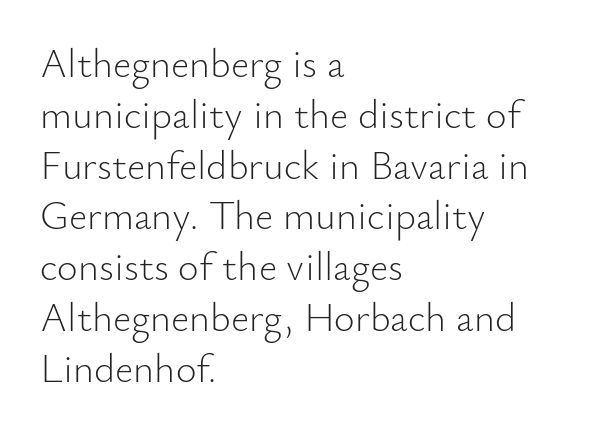
{"serif": "no", "italic": "no", "bold": "no", "weight": "light", "width": "normal", "stroke_contrast": "low", "x_height": "small", "monospaced": "no", "underline": "no", "align": "left", "line_spacing": "normal", "line_spacing_ratio": 1.27, "letter_spacing": "normal", "letter_spacing_em": 0.0, "glyph_px": 40}
